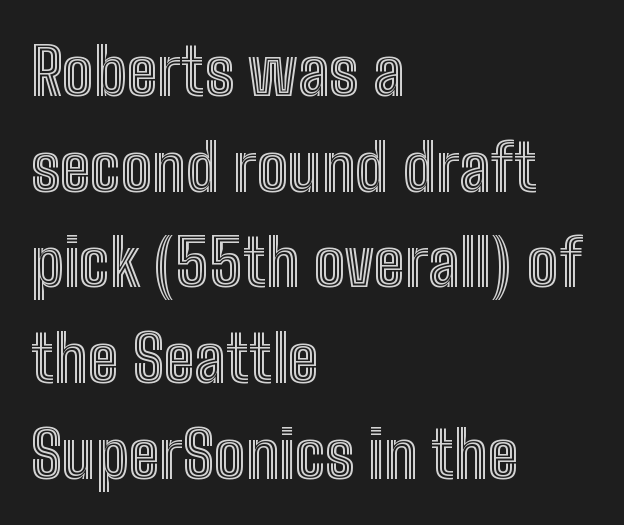
Clear beneath every line of the passage. Students, observe: this is what conventionally led text looks like. Does extra space separate the letters? No, they use regular spacing. Ascenders rise straight up at ninety degrees. These lines stack with their left ends in a neat column.
